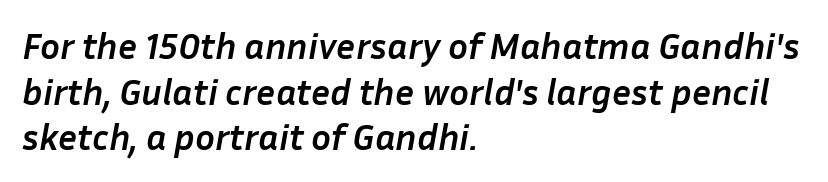
The image shows 37 px semibold type, italic (leaning right); set left-aligned, line spacing 1.23x, normal letter spacing, not underlined; low stroke contrast and a medium x-height.
